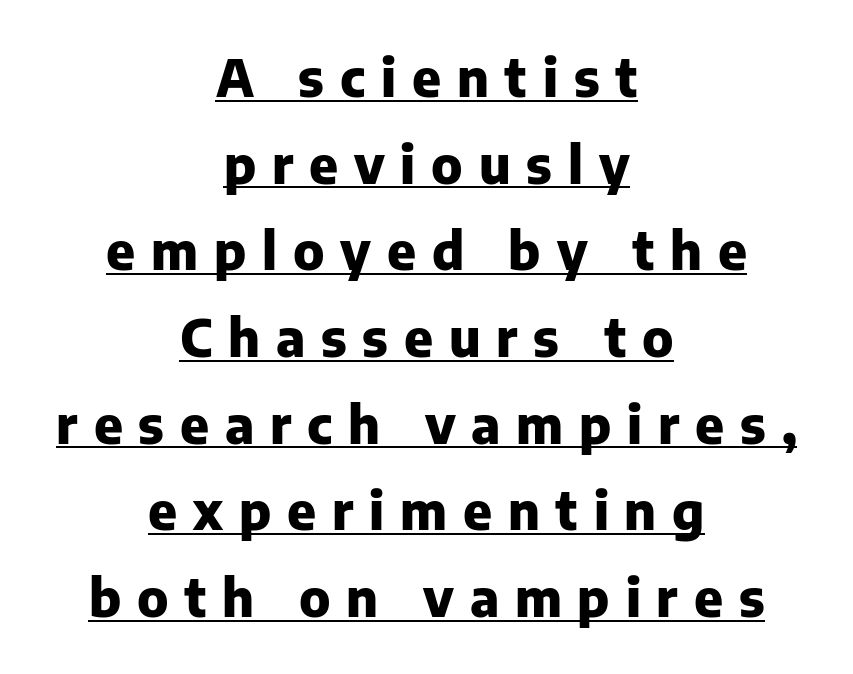
{"serif": "no", "italic": "no", "bold": "yes", "weight": "heavy", "width": "normal", "stroke_contrast": "low", "x_height": "medium", "monospaced": "no", "underline": "yes", "align": "center", "line_spacing": "normal", "line_spacing_ratio": 1.7, "letter_spacing": "wide", "letter_spacing_em": 0.31, "glyph_px": 51}
